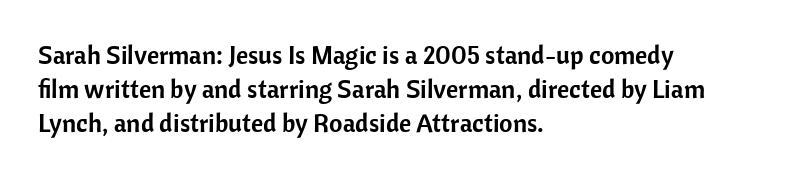
{"italic": "no", "underline": "no", "align": "left", "line_spacing": "normal", "line_spacing_ratio": 1.31, "letter_spacing": "normal", "letter_spacing_em": 0.0, "glyph_px": 26}
